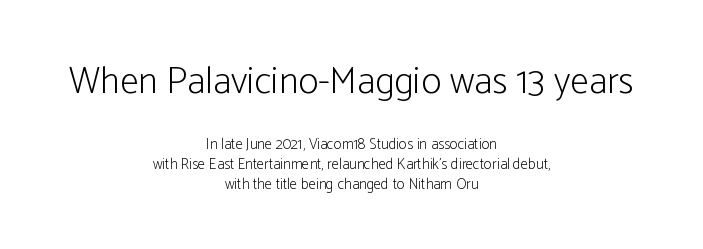
In terms of letterform style, serifs are entirely absent. It's the straight-up-and-down kind of type. Is there much room between lines? A standard amount, neither cramped nor airy. Every row of glyphs is offset so its center matches the block's center. Reading top to bottom, the characters get smaller at the block break.
